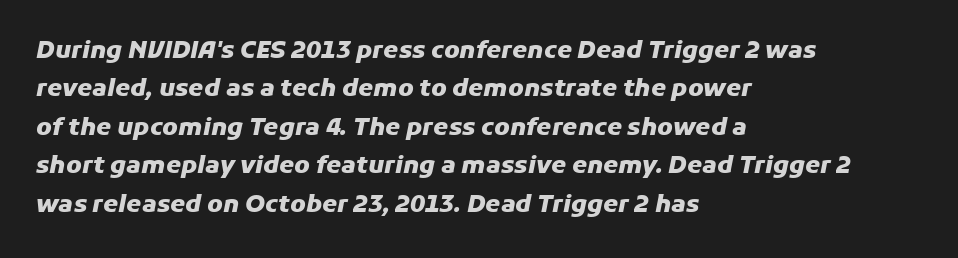
Q: Is the text bold? A: Yes.
Q: Is the text italic (slanted)? A: Yes, it leans right by about 11 degrees.
Q: Is the text underlined? A: No.
Q: How is the paragraph aligned? A: Left-aligned.
Q: Is the spacing between letters normal or unusually wide? A: Normal.
Q: Is the spacing between lines tight, normal or loose? A: Normal.
